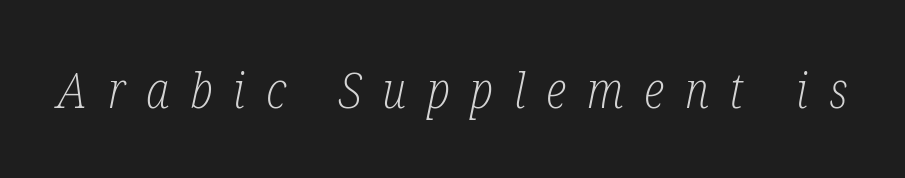
The image shows 49 px light, condensed serif type, italic (leaning right); set unusually wide letter spacing (+0.42 em), not underlined; low stroke contrast and a medium x-height.
